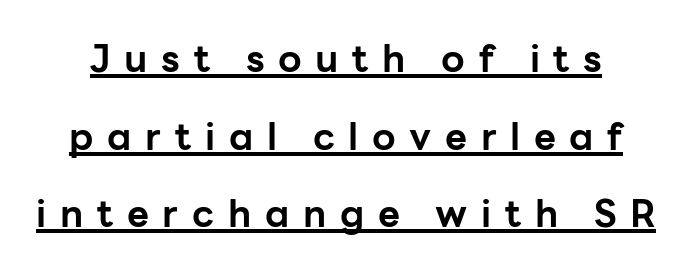
The image shows 38 px bold sans-serif type, upright; set loose line spacing (2.04x), unusually wide letter spacing (+0.36 em), underlined; low stroke contrast and a medium x-height.
